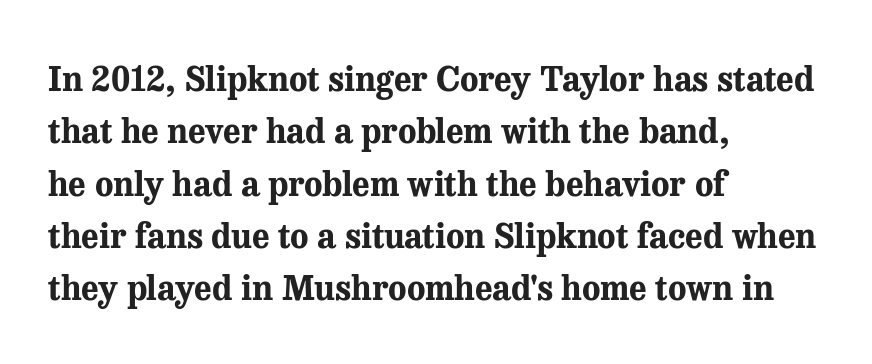
The image shows 34 px bold serif type, upright; set left-aligned, normal line spacing (1.54x), normal letter spacing, not underlined; medium stroke contrast and a medium x-height.
